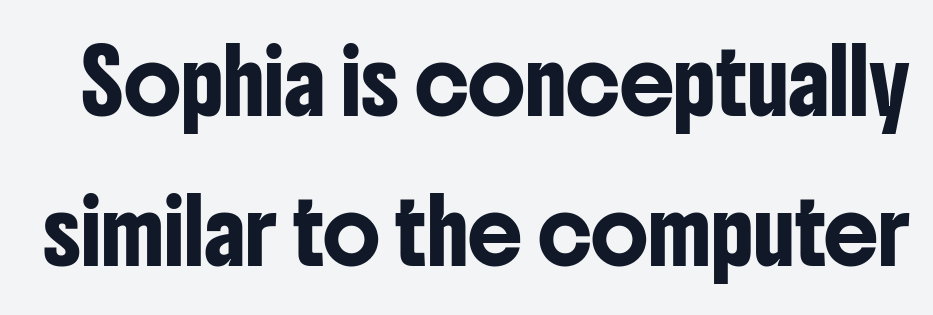
The image shows 61 px condensed sans-serif type, upright; set loose line spacing (2.46x), normal letter spacing, not underlined; low stroke contrast and a medium x-height.
